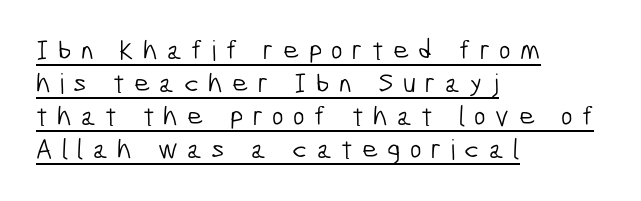
The image shows 28 px light, condensed sans-serif type; set left-aligned, line spacing 1.18x, unusually wide letter spacing (+0.33 em), underlined; low stroke contrast and a medium x-height.
